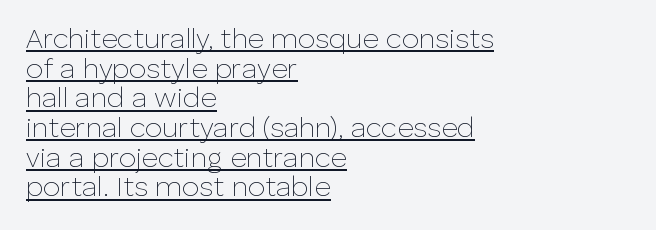
Nothing sits at the stroke ends, so this counts as sans-serif. Tracking here is standard; glyphs follow each other at the usual distance. Closely set lines give the paragraph a compact silhouette. Bold? No — there's no thickening of the strokes. These lines are set flush left with a ragged right edge. Does a line run under the words? Yes, clearly.
